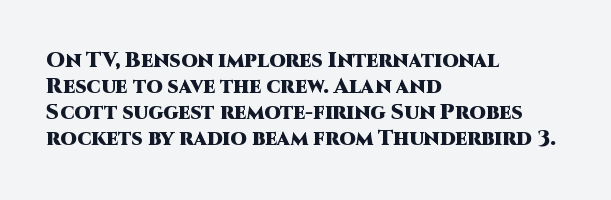
Q: Is the text bold? A: Yes.
Q: Is the text italic (slanted)? A: No, it is upright.
Q: Is the text underlined? A: No.
Q: How is the paragraph aligned? A: Left-aligned.
Q: Is the spacing between letters normal or unusually wide? A: Normal.
